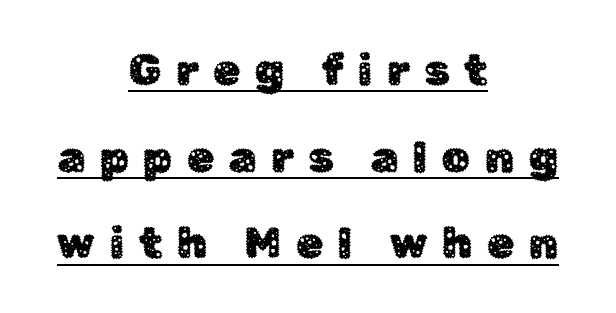
Q: Is the text italic (slanted)? A: No, it is upright.
Q: Is the typeface a serif or a sans-serif typeface? A: Sans-serif.
Q: Is the text underlined? A: Yes.
Q: How is the paragraph aligned? A: Centered.
Q: Is the spacing between letters normal or unusually wide? A: Unusually wide.
Q: Is the spacing between lines tight, normal or loose? A: Loose.
Q: Width (condensed, normal, or wide)? A: Normal.
Q: Stroke contrast? A: Low.
Q: x-height? A: Medium.
Q: Monospaced? A: No.
